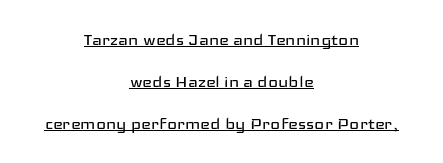
{"italic": "no", "bold": "no", "underline": "yes", "align": "center", "line_spacing": "loose", "line_spacing_ratio": 2.0, "letter_spacing": "normal", "letter_spacing_em": 0.0, "glyph_px": 21}
